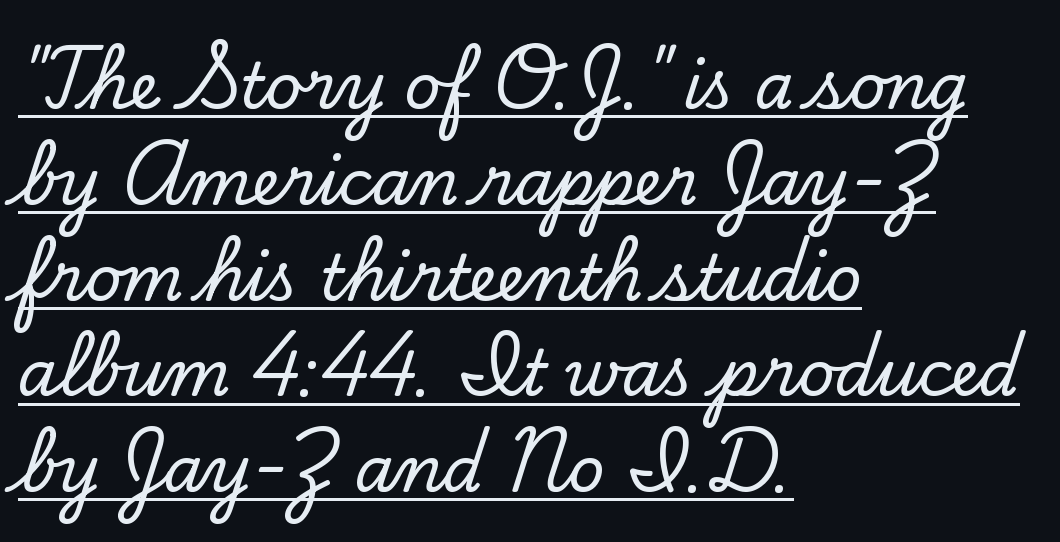
The image shows 63 px serif type; set left-aligned, normal line spacing (1.52x), normal letter spacing, underlined; low stroke contrast and a small x-height.
